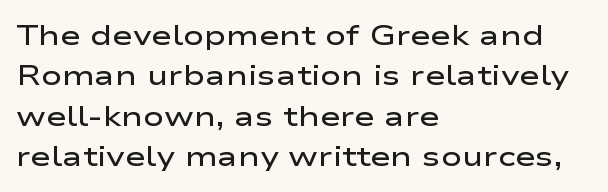
The image shows 28 px semibold, wide sans-serif type, upright; set left-aligned, normal line spacing (1.44x), normal letter spacing, not underlined; low stroke contrast and a medium x-height.
